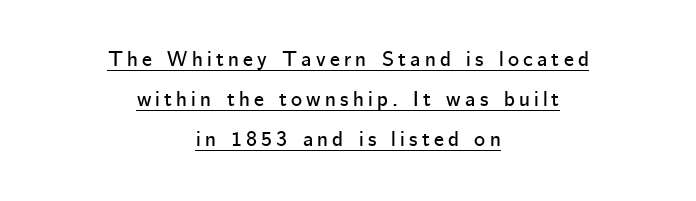
{"italic": "no", "underline": "yes", "align": "center", "line_spacing": "loose", "line_spacing_ratio": 1.91, "letter_spacing": "wide", "letter_spacing_em": 0.2, "glyph_px": 21}
